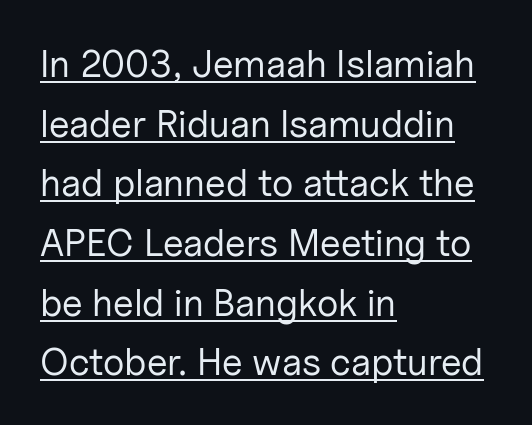
{"serif": "no", "italic": "no", "bold": "no", "weight": "regular", "width": "normal", "stroke_contrast": "low", "x_height": "medium", "monospaced": "no", "underline": "yes", "align": "left", "line_spacing": "normal", "line_spacing_ratio": 1.57, "letter_spacing": "normal", "letter_spacing_em": 0.0, "glyph_px": 38}
